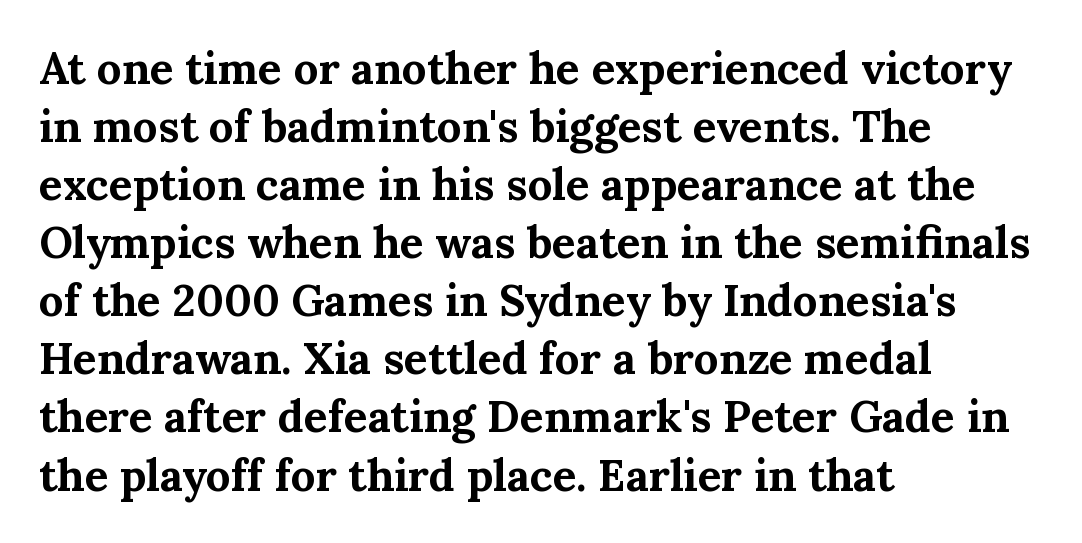
The image shows 44 px bold serif type, upright; set left-aligned, normal line spacing (1.32x), normal letter spacing, not underlined; medium stroke contrast and a medium x-height.
